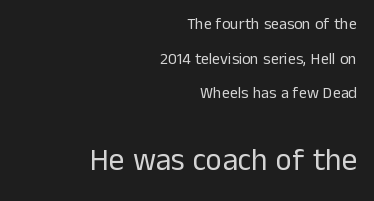
{"serif": "no", "italic": "no", "bold": "no", "weight": "regular", "width": "normal", "stroke_contrast": "low", "x_height": "medium", "monospaced": "no", "underline": "no", "align": "right", "line_spacing": "loose", "line_spacing_ratio": 2.17, "letter_spacing": "normal", "letter_spacing_em": 0.0, "larger_block": "second", "size_ratio": 1.94, "glyph_px": 31}
